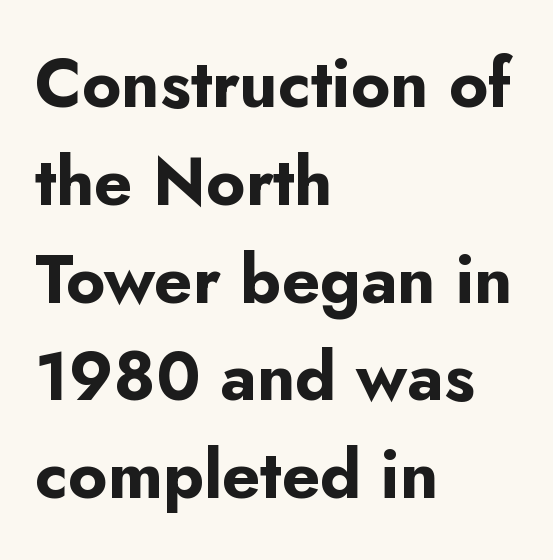
The designer went with a sans here, leaving each stem footless. Tracking value appears to be zero — textbook default spacing. Weight check: bold — yes, fully. Varying glyph widths throughout — classic text-font behaviour. The foot of each line stays bare and open.
